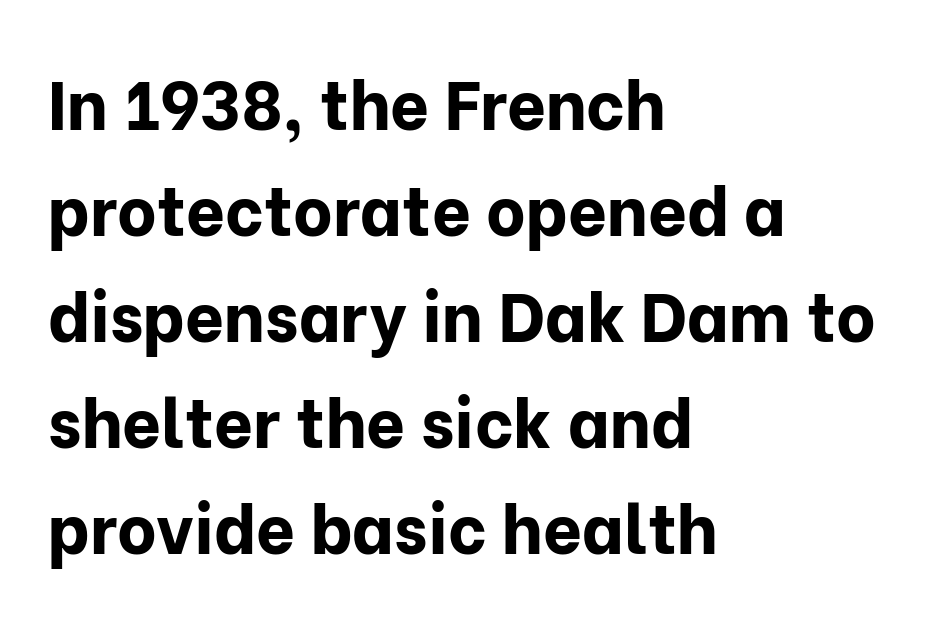
These lines carry a lot of weight — the face is fully bold. Each row of text sits above clean, open space. The space between consecutive lines is moderate. Alignment: flush left. Characters follow at the spacing the type designer built in.
